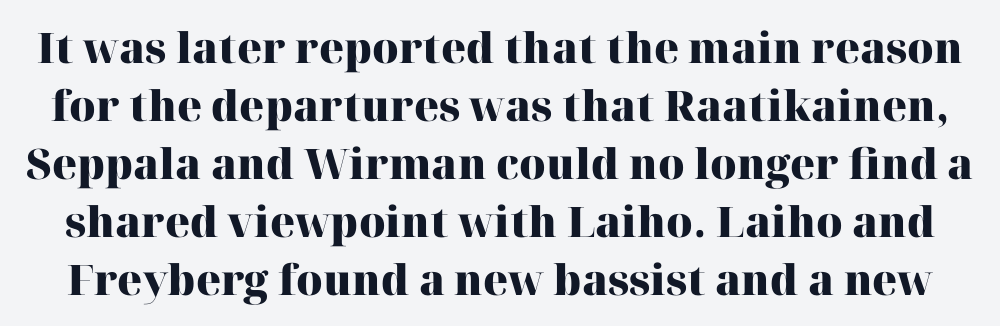
Q: Is the text bold? A: Yes.
Q: Is the text italic (slanted)? A: No, it is upright.
Q: Is the typeface a serif or a sans-serif typeface? A: Serif.
Q: Is the text underlined? A: No.
Q: Is the spacing between letters normal or unusually wide? A: Normal.
Q: Is the spacing between lines tight, normal or loose? A: Normal.
Q: Width (condensed, normal, or wide)? A: Normal.
Q: Stroke contrast? A: High.
Q: x-height? A: Medium.
Q: Monospaced? A: No.
